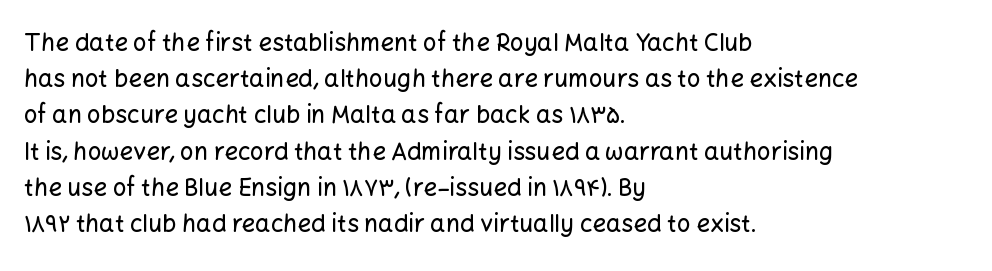
The image shows 24 px text type, upright; set left-aligned, normal line spacing (1.51x), normal letter spacing, not underlined.
